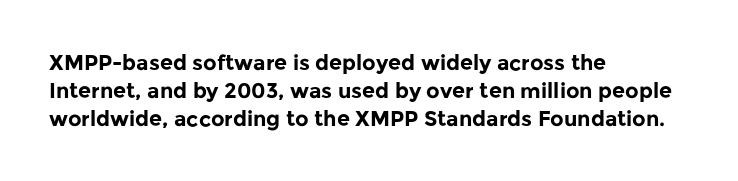
Style check: upright. Reading down the block, your eye returns to a fixed left position each line. This rendering leaves character spacing at its baseline value. Check under the words: just untouched page.
